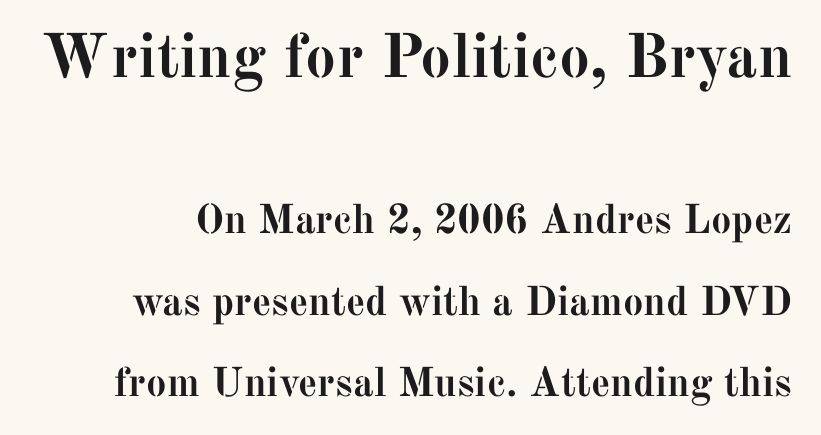
The image shows 62 px semibold serif type, upright; set loose line spacing (1.98x), normal letter spacing, not underlined; the first (top) block is 1.51x larger; medium stroke contrast and a medium x-height.
